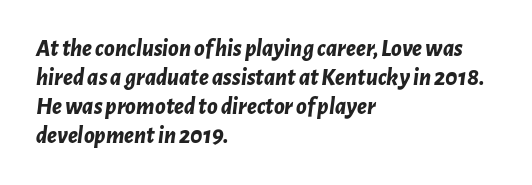
Q: Is the text bold? A: Yes.
Q: Is the text italic (slanted)? A: Yes, it leans right by about 7 degrees.
Q: Is the text underlined? A: No.
Q: How is the paragraph aligned? A: Left-aligned.
Q: Is the spacing between letters normal or unusually wide? A: Normal.
